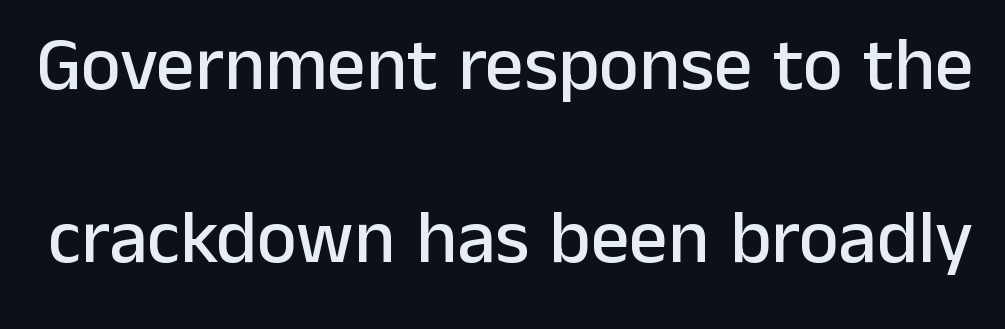
The image shows 76 px sans-serif type, upright; set loose line spacing (2.27x), normal letter spacing, not underlined; low stroke contrast and a medium x-height.
